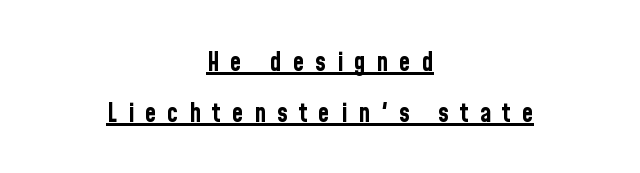
The image shows 26 px bold type, upright; set centered, loose line spacing (1.95x), unusually wide letter spacing (+0.42 em), underlined.
